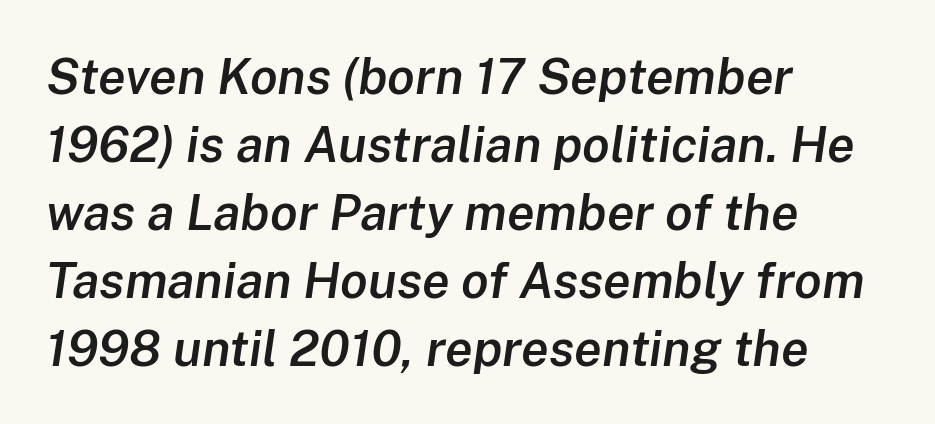
{"italic": "yes", "lean": "right", "slant_degrees": 8, "bold": "semi", "weight": "semibold", "width": "normal", "stroke_contrast": "low", "x_height": "medium", "monospaced": "no", "underline": "no", "align": "left", "line_spacing": "normal", "line_spacing_ratio": 1.36, "letter_spacing": "normal", "letter_spacing_em": 0.0, "glyph_px": 50}
